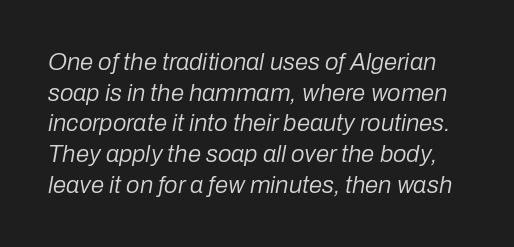
Q: Is the text bold? A: No.
Q: Is the text italic (slanted)? A: Yes, it leans right by about 10 degrees.
Q: Is the text underlined? A: No.
Q: Is the spacing between letters normal or unusually wide? A: Normal.
Q: Is the spacing between lines tight, normal or loose? A: Normal.
